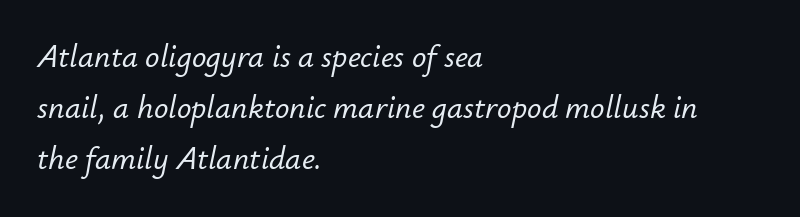
{"italic": "yes", "lean": "right", "slant_degrees": 12, "width": "normal", "stroke_contrast": "low", "x_height": "small", "monospaced": "no", "underline": "no", "align": "left", "line_spacing": "normal", "line_spacing_ratio": 1.6, "letter_spacing": "normal", "letter_spacing_em": 0.0, "glyph_px": 32}
